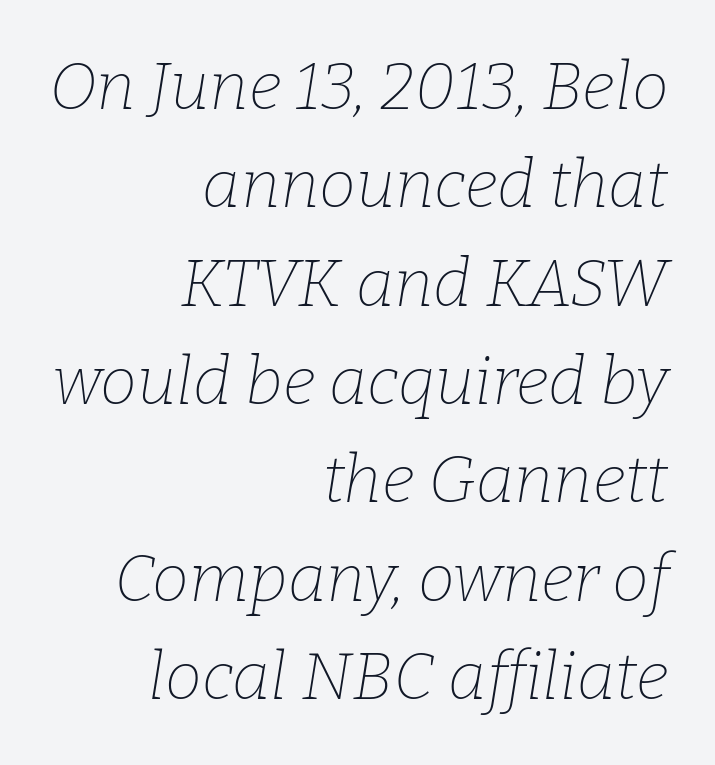
The image shows 66 px thin serif type, italic (leaning right); set right-aligned, normal line spacing (1.49x), normal letter spacing, not underlined; low stroke contrast and a medium x-height.
